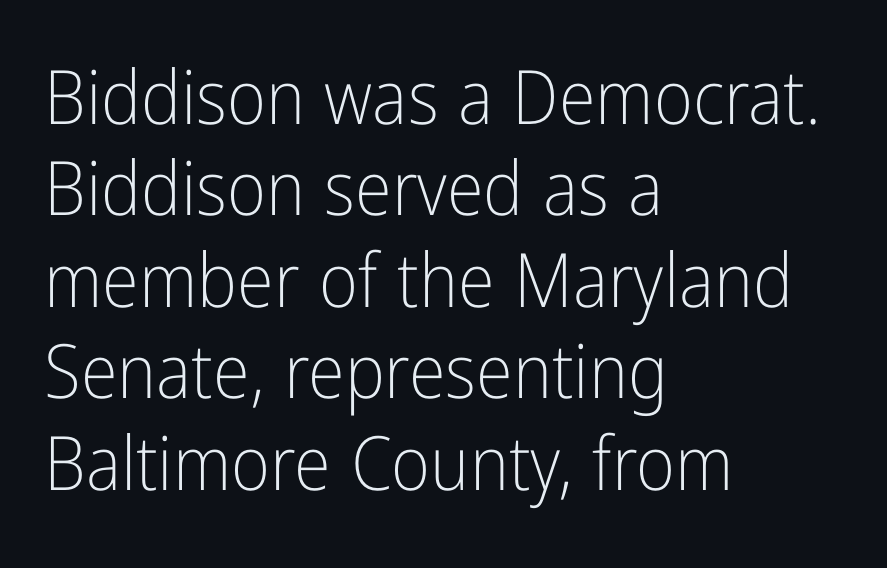
{"serif": "no", "italic": "no", "bold": "no", "weight": "light", "width": "condensed", "stroke_contrast": "low", "x_height": "medium", "monospaced": "no", "underline": "no", "align": "left", "line_spacing_ratio": 1.22, "letter_spacing": "normal", "letter_spacing_em": 0.0, "glyph_px": 75}
